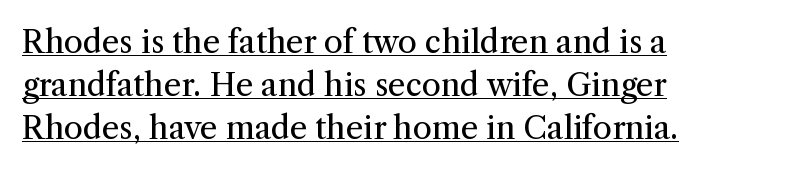
Q: Is the text bold? A: No.
Q: Is the text italic (slanted)? A: No, it is upright.
Q: Is the typeface a serif or a sans-serif typeface? A: Serif.
Q: Is the text underlined? A: Yes.
Q: How is the paragraph aligned? A: Left-aligned.
Q: Is the spacing between letters normal or unusually wide? A: Normal.
Q: Is the spacing between lines tight, normal or loose? A: Normal.
Q: Width (condensed, normal, or wide)? A: Normal.
Q: Stroke contrast? A: Medium.
Q: x-height? A: Medium.
Q: Monospaced? A: No.
